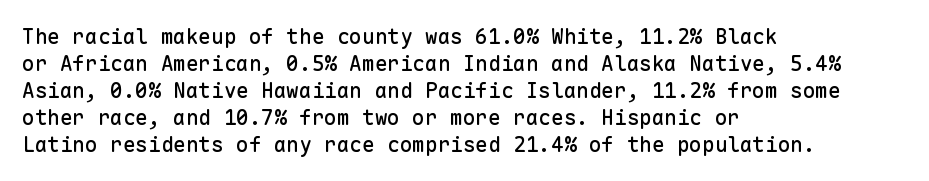
The image shows 21 px text type, upright; set left-aligned, normal line spacing (1.28x), normal letter spacing, not underlined.
